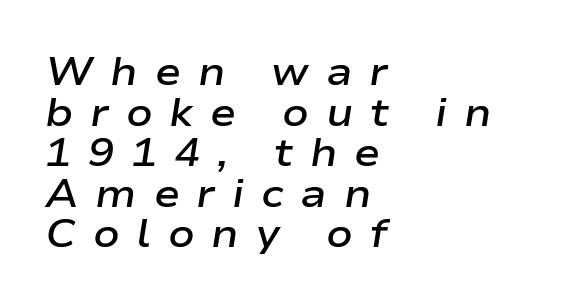
Q: Is the text bold? A: Semi-bold.
Q: Is the text italic (slanted)? A: Yes, it leans right by about 9 degrees.
Q: Is the text underlined? A: No.
Q: How is the paragraph aligned? A: Left-aligned.
Q: Is the spacing between letters normal or unusually wide? A: Unusually wide.
Q: Is the spacing between lines tight, normal or loose? A: Tight.
Q: Width (condensed, normal, or wide)? A: Wide.
Q: Stroke contrast? A: Low.
Q: x-height? A: Medium.
Q: Monospaced? A: No.
